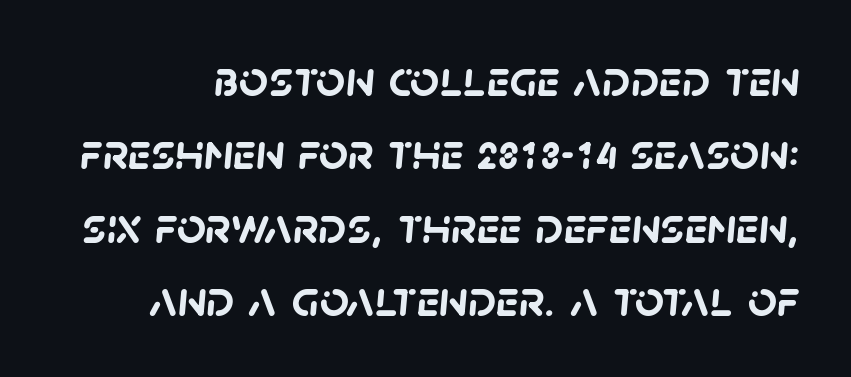
Q: Is the text bold? A: Yes.
Q: Is the typeface a serif or a sans-serif typeface? A: Sans-serif.
Q: Is the text underlined? A: No.
Q: Is the spacing between letters normal or unusually wide? A: Normal.
Q: Is the spacing between lines tight, normal or loose? A: Normal.
Q: Width (condensed, normal, or wide)? A: Normal.
Q: Stroke contrast? A: Low.
Q: x-height? A: Large.
Q: Monospaced? A: No.
